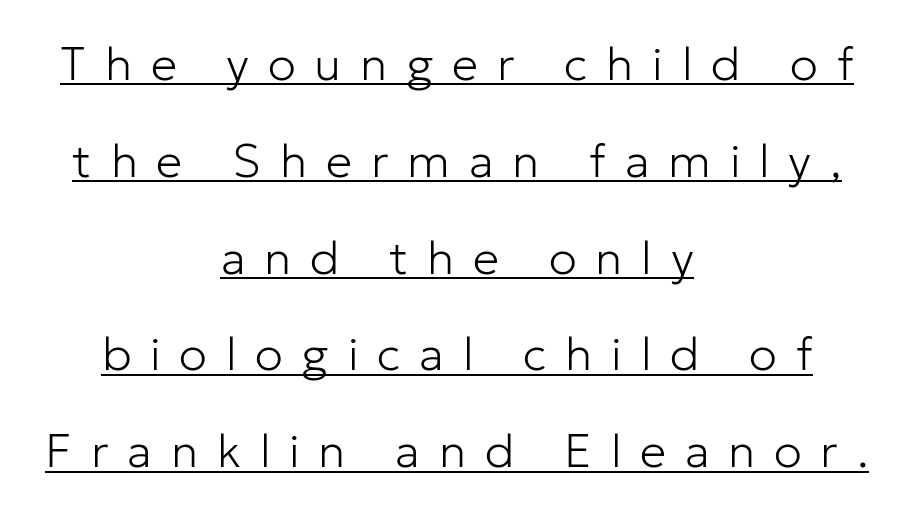
The image shows 47 px light sans-serif type, upright; set centered, loose line spacing (2.06x), unusually wide letter spacing (+0.4 em), underlined; low stroke contrast and a medium x-height.
